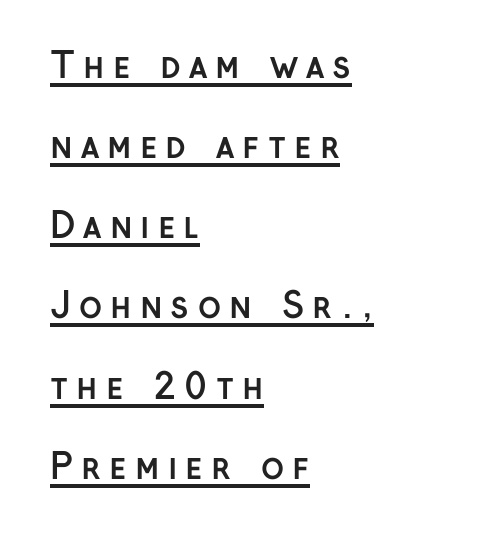
Q: Is the text bold? A: Yes.
Q: Is the text italic (slanted)? A: No, it is upright.
Q: Is the typeface a serif or a sans-serif typeface? A: Sans-serif.
Q: Is the text underlined? A: Yes.
Q: How is the paragraph aligned? A: Left-aligned.
Q: Is the spacing between letters normal or unusually wide? A: Unusually wide.
Q: Is the spacing between lines tight, normal or loose? A: Loose.
Q: Width (condensed, normal, or wide)? A: Normal.
Q: Stroke contrast? A: Low.
Q: x-height? A: Medium.
Q: Monospaced? A: No.
